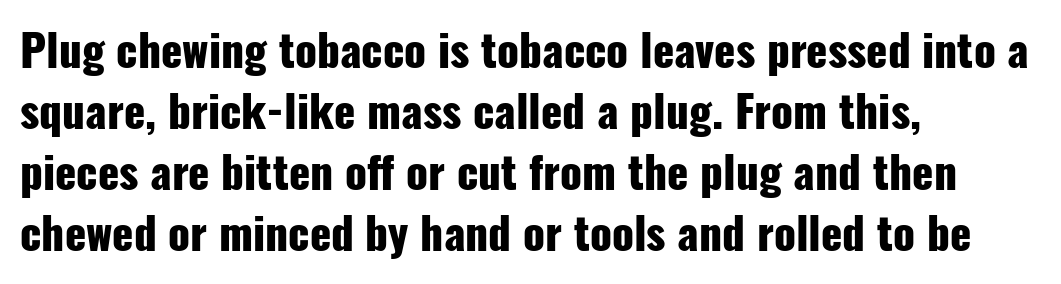
The image shows 44 px heavy, condensed sans-serif type, upright; set left-aligned, normal line spacing (1.39x), normal letter spacing, not underlined; low stroke contrast and a medium x-height.
